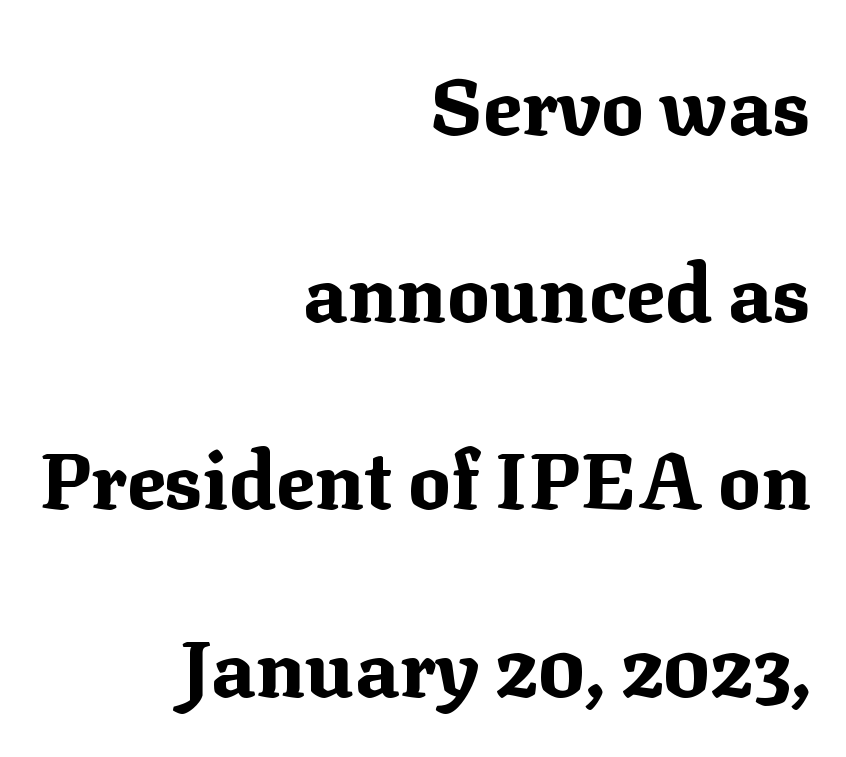
Q: Is the text bold? A: Yes.
Q: Is the text italic (slanted)? A: No, it is upright.
Q: Is the typeface a serif or a sans-serif typeface? A: Serif.
Q: Is the text underlined? A: No.
Q: How is the paragraph aligned? A: Right-aligned.
Q: Is the spacing between letters normal or unusually wide? A: Normal.
Q: Is the spacing between lines tight, normal or loose? A: Loose.
Q: Width (condensed, normal, or wide)? A: Normal.
Q: Stroke contrast? A: Medium.
Q: x-height? A: Medium.
Q: Monospaced? A: No.
